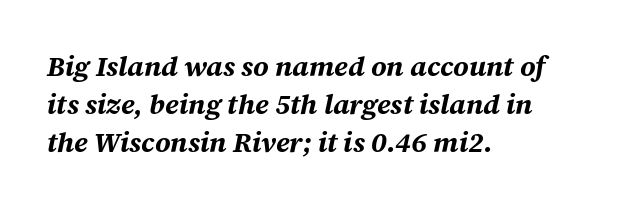
Reading down the column, the eye jumps a familiar distance to each next line. The specimen omits any rule beneath the text block's lines. These words are printed bold, with thick strokes throughout. These lines were composed using italics. Do the characters align in a grid? No, the font is proportional. This rendering uses left alignment, leaving the right contour irregular.
